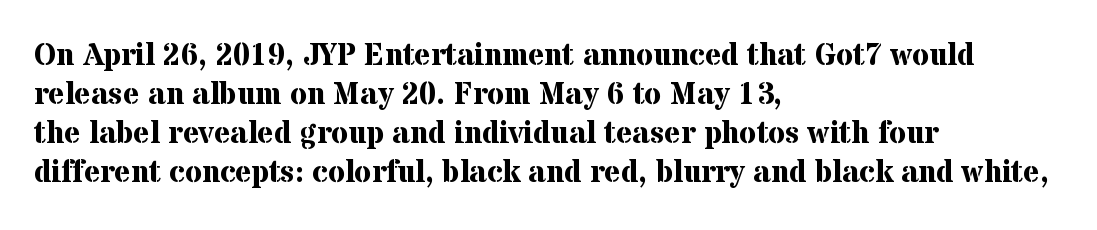
The image shows 31 px bold serif type, upright; set left-aligned, normal line spacing (1.26x), normal letter spacing, not underlined; medium stroke contrast and a medium x-height.
